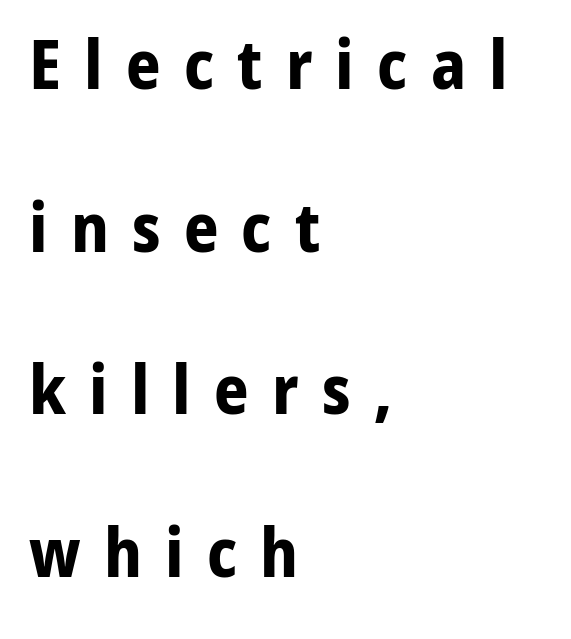
The image shows 68 px bold sans-serif type, upright; set left-aligned, loose line spacing (2.39x), unusually wide letter spacing (+0.34 em), not underlined; low stroke contrast and a medium x-height.
